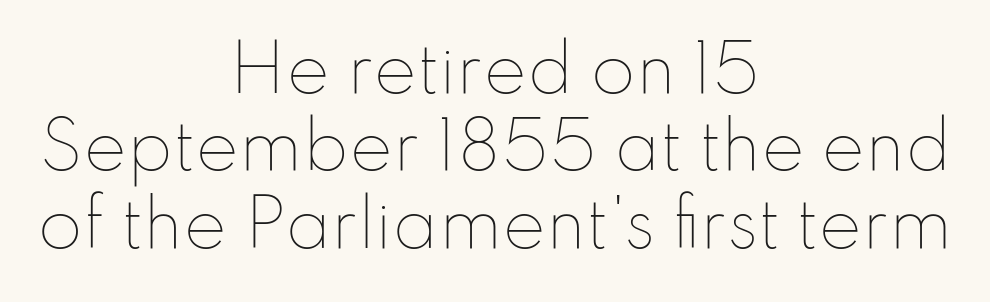
The paragraph has two soft edges and a firm central axis. Tall strokes in this sample are plumb rather than angled. The passage shown is not underscored anywhere. Character widths vary here, with narrow letters taking less room than wide ones.
